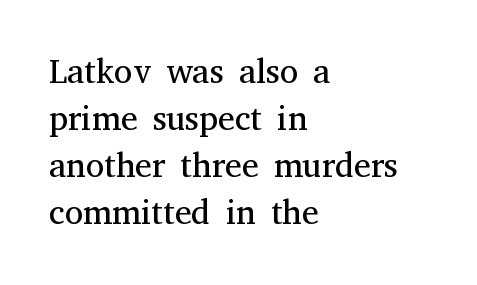
Q: Is the text bold? A: No.
Q: Is the text italic (slanted)? A: No, it is upright.
Q: Is the typeface a serif or a sans-serif typeface? A: Serif.
Q: Is the text underlined? A: No.
Q: How is the paragraph aligned? A: Left-aligned.
Q: Is the spacing between letters normal or unusually wide? A: Normal.
Q: Is the spacing between lines tight, normal or loose? A: Normal.
Q: Width (condensed, normal, or wide)? A: Normal.
Q: Stroke contrast? A: Medium.
Q: x-height? A: Medium.
Q: Monospaced? A: No.
